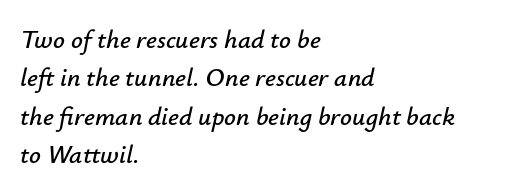
The rendering applies a slant to the glyphs. Caption: multi-line text, flush left, ragged right. No word sits above an underline. Compared with typical body copy, the letter spacing here is the same.
